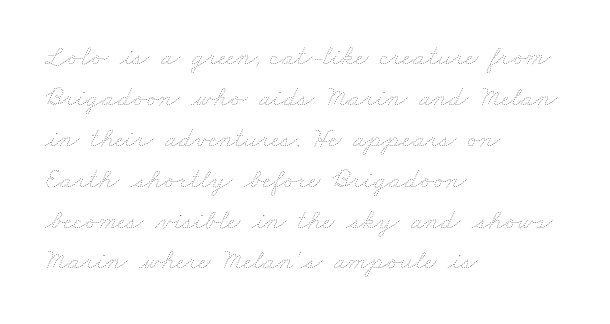
The image shows 28 px thin, wide type; set left-aligned, normal line spacing (1.46x), normal letter spacing, not underlined; low stroke contrast and a small x-height.
